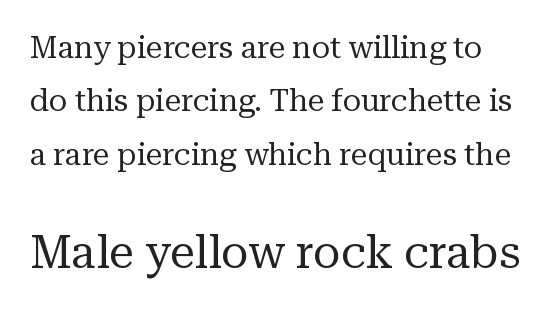
Q: Is the text bold? A: No.
Q: Is the text italic (slanted)? A: No, it is upright.
Q: Is the typeface a serif or a sans-serif typeface? A: Serif.
Q: Is the text underlined? A: No.
Q: Is the spacing between letters normal or unusually wide? A: Normal.
Q: Which block of text is set in a larger size, the first (top) or the second (bottom)? A: The second (bottom) one.
Q: Width (condensed, normal, or wide)? A: Normal.
Q: Stroke contrast? A: Medium.
Q: x-height? A: Medium.
Q: Monospaced? A: No.
